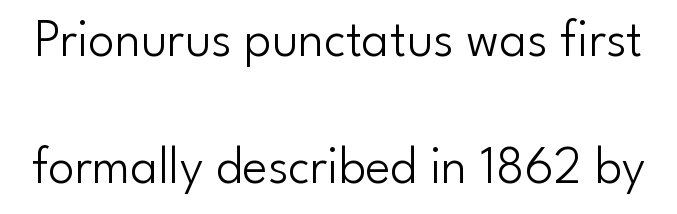
Q: Is the text bold? A: No.
Q: Is the text italic (slanted)? A: No, it is upright.
Q: Is the typeface a serif or a sans-serif typeface? A: Sans-serif.
Q: Is the text underlined? A: No.
Q: Is the spacing between letters normal or unusually wide? A: Normal.
Q: Is the spacing between lines tight, normal or loose? A: Loose.
Q: Width (condensed, normal, or wide)? A: Normal.
Q: Stroke contrast? A: Low.
Q: x-height? A: Small.
Q: Monospaced? A: No.
